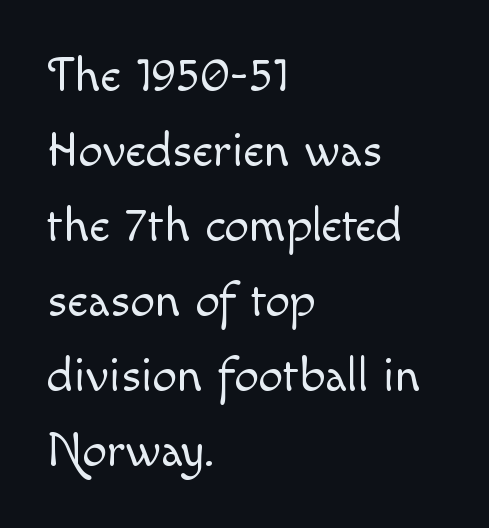
The image shows 49 px light type, upright; set left-aligned, normal line spacing (1.53x), normal letter spacing, not underlined; a small x-height.
